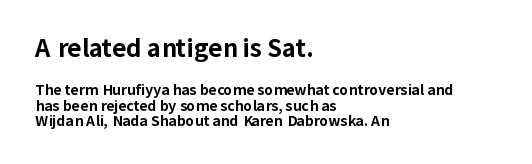
Posture: straight, roman, zero tilt. The setting favours the left margin, as ordinary paragraphs usually do. There is no visible air inserted between adjacent glyphs. The block of text is dense from top to bottom, with scant space between rows. The foot of each line stays bare and open. These lines carry a lot of weight — the face is fully bold.
